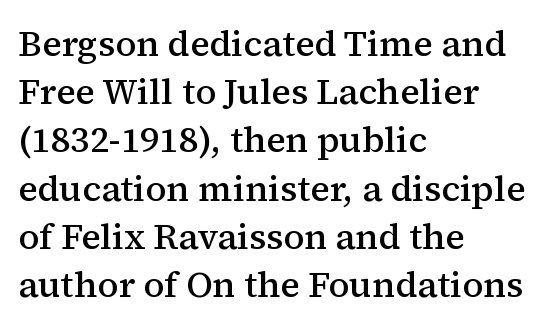
Q: Is the text bold? A: Semi-bold.
Q: Is the text italic (slanted)? A: No, it is upright.
Q: Is the typeface a serif or a sans-serif typeface? A: Serif.
Q: Is the text underlined? A: No.
Q: How is the paragraph aligned? A: Left-aligned.
Q: Is the spacing between letters normal or unusually wide? A: Normal.
Q: Is the spacing between lines tight, normal or loose? A: Normal.
Q: Width (condensed, normal, or wide)? A: Normal.
Q: Stroke contrast? A: Medium.
Q: x-height? A: Medium.
Q: Monospaced? A: No.
